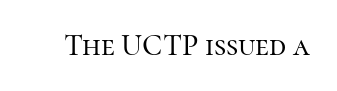
The baseline area is clear. The line texture is even and compact thanks to regular tracking. Ordinary non-slanted type is in use. In terms of letterform style, serifs are clearly present. Proportional: the letters do not fall into vertical columns.
